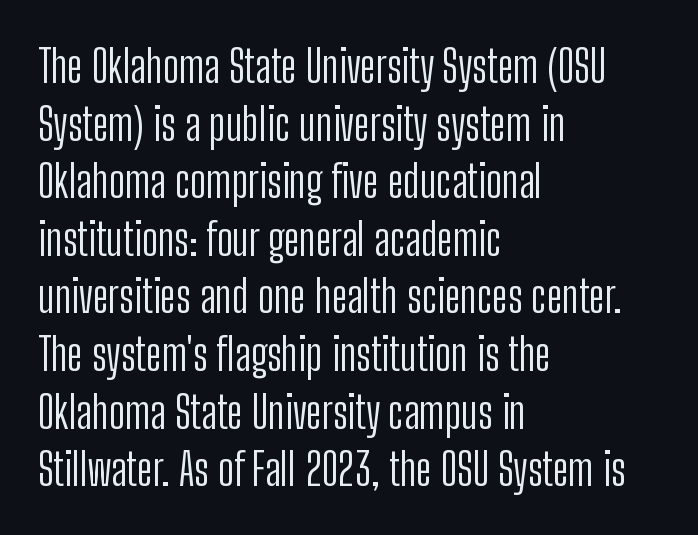
{"serif": "no", "italic": "no", "bold": "no", "weight": "light", "width": "condensed", "stroke_contrast": "low", "x_height": "medium", "monospaced": "no", "underline": "no", "align": "left", "line_spacing": "normal", "line_spacing_ratio": 1.28, "letter_spacing": "normal", "letter_spacing_em": 0.0, "glyph_px": 45}
